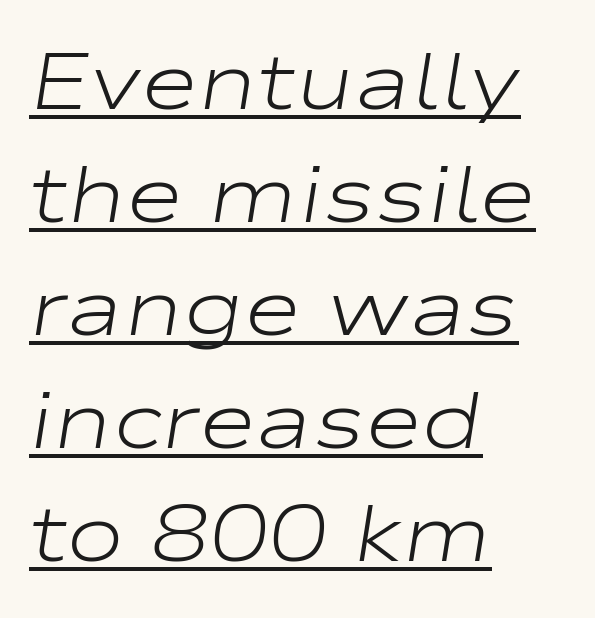
The image shows 79 px light, wide type, italic (leaning right); set left-aligned, normal line spacing (1.43x), normal letter spacing, underlined; low stroke contrast and a medium x-height.
